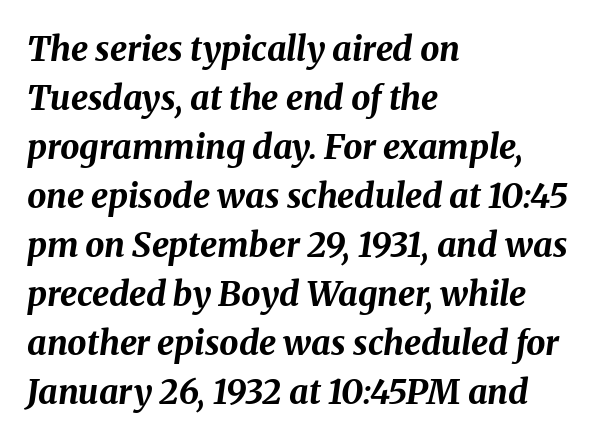
The typesetter chose a ragged-right arrangement here. The vertical gap from one line to the next is medium. You could call the tracking neutral — neither tight nor loose. The passage shown is emphatically bold. The passage shown is typed in a proportional face where columns would drift.
